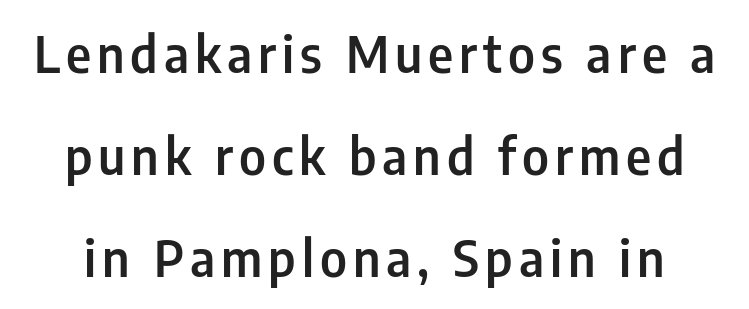
Upright lettering throughout. The string is rendered with underlining switched off. The font family rendered here belongs to the sans-serif group. A somewhat darkened texture: the type is semibold rather than bold. The rendering uses a large line-height, opening up the rows.
